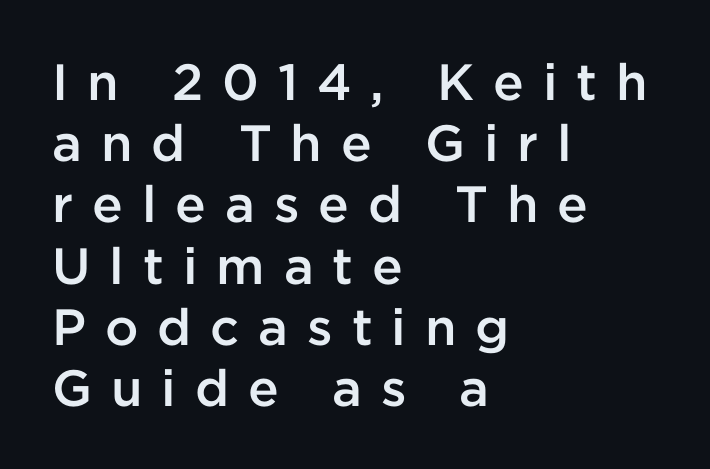
The image shows 51 px semibold sans-serif type, upright; set left-aligned, line spacing 1.2x, unusually wide letter spacing (+0.37 em), not underlined; low stroke contrast and a medium x-height.
